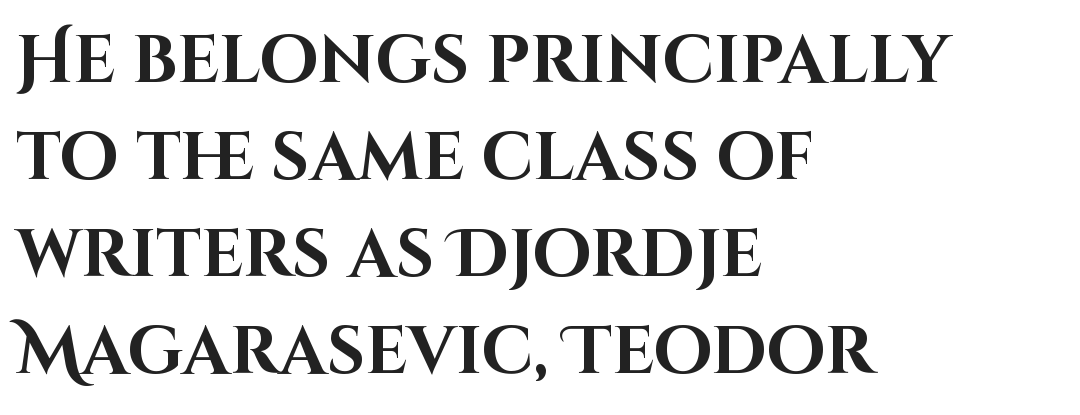
In terms of leading, this rendering sits right in the middle. This rendering employs a face without finishing strokes, i.e., a sans-serif. Is the type bold? Yes — the strokes are clearly thick and heavy. You could not count columns in this text — the font is proportionally spaced.
